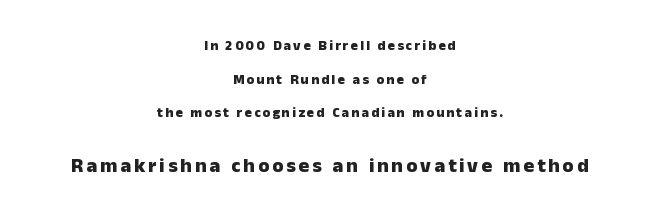
Horizontal bands of white between lines are thick stripes. A typesetter would mark this as roman, not italic. The face used here appears at its bigger size in the lower chunk. The rendering uses a bold face; every stroke is thick and dark. Just letters on the line, the space beneath them empty.
